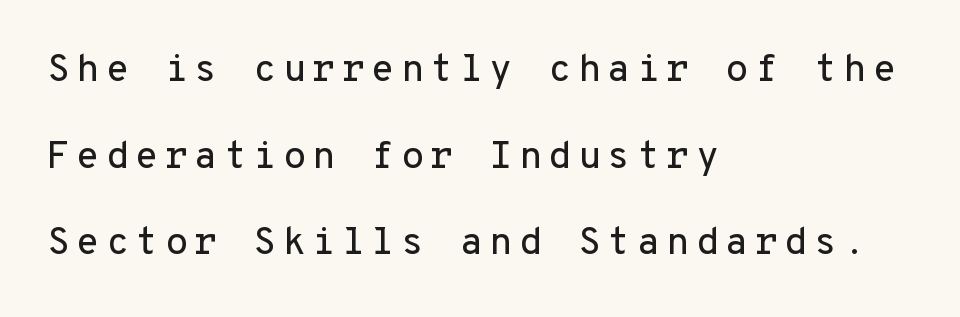
The image shows 38 px sans-serif type, upright, monospaced; set left-aligned, loose line spacing (2.28x), not underlined; low stroke contrast and a medium x-height.
